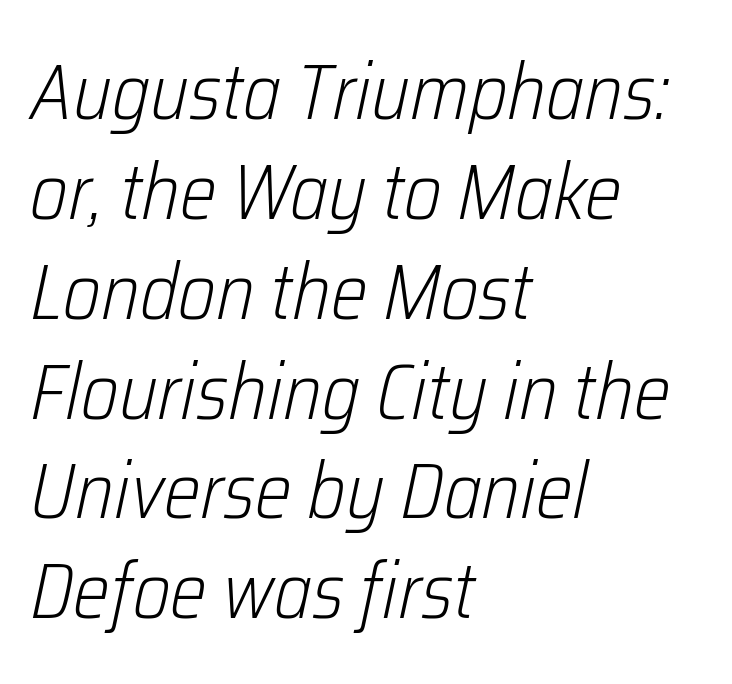
{"italic": "yes", "lean": "right", "slant_degrees": 12, "bold": "no", "weight": "light", "width": "condensed", "stroke_contrast": "low", "x_height": "medium", "monospaced": "no", "underline": "no", "align": "left", "line_spacing": "normal", "line_spacing_ratio": 1.28, "letter_spacing": "normal", "letter_spacing_em": 0.0, "glyph_px": 78}
